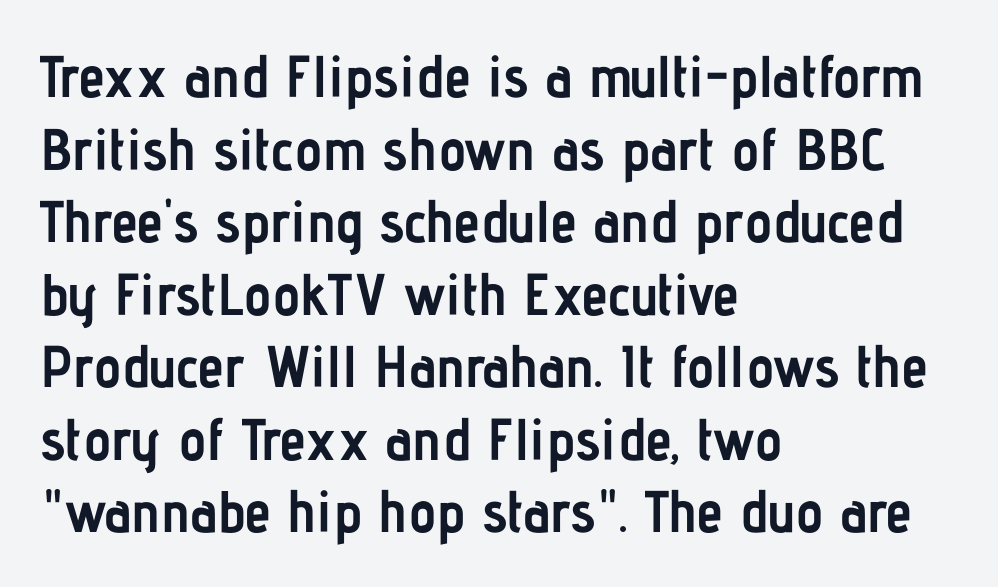
The image shows 59 px semibold, condensed sans-serif type, upright; set left-aligned, line spacing 1.23x, normal letter spacing, not underlined; low stroke contrast and a medium x-height.
